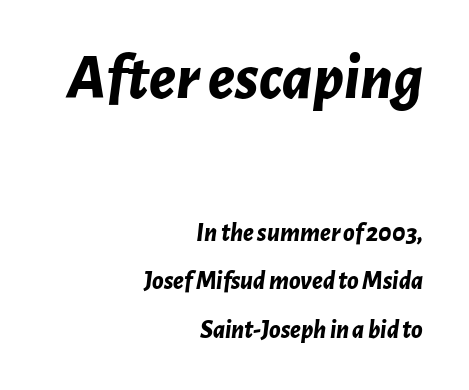
Reading down the block, your eye finds every line finishing at a fixed right position. Varying glyph widths throughout — classic text-font behaviour. Spacing between characters is what you'd get straight out of the box. Size hierarchy here favors the leading block over the trailing one.
